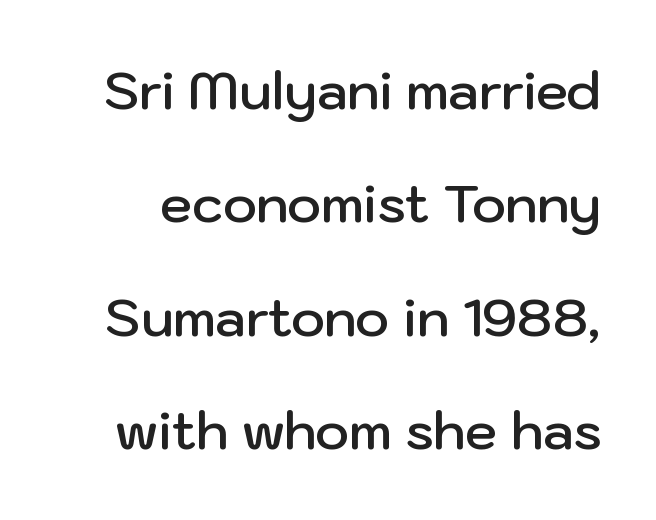
{"serif": "no", "italic": "no", "bold": "semi", "weight": "semibold", "width": "normal", "stroke_contrast": "low", "x_height": "medium", "monospaced": "no", "underline": "no", "line_spacing": "loose", "line_spacing_ratio": 2.18, "letter_spacing": "normal", "letter_spacing_em": 0.0, "glyph_px": 52}
